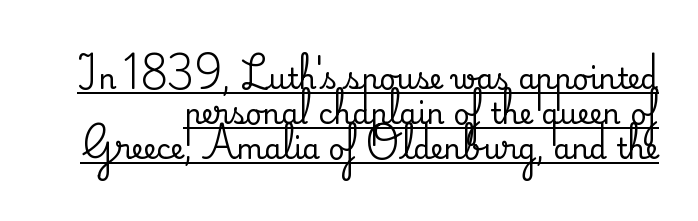
Q: Is the text italic (slanted)? A: No, it is upright.
Q: Is the typeface a serif or a sans-serif typeface? A: Serif.
Q: Is the text underlined? A: Yes.
Q: Is the spacing between letters normal or unusually wide? A: Normal.
Q: Is the spacing between lines tight, normal or loose? A: Normal.
Q: Width (condensed, normal, or wide)? A: Normal.
Q: Stroke contrast? A: Medium.
Q: x-height? A: Small.
Q: Monospaced? A: No.
